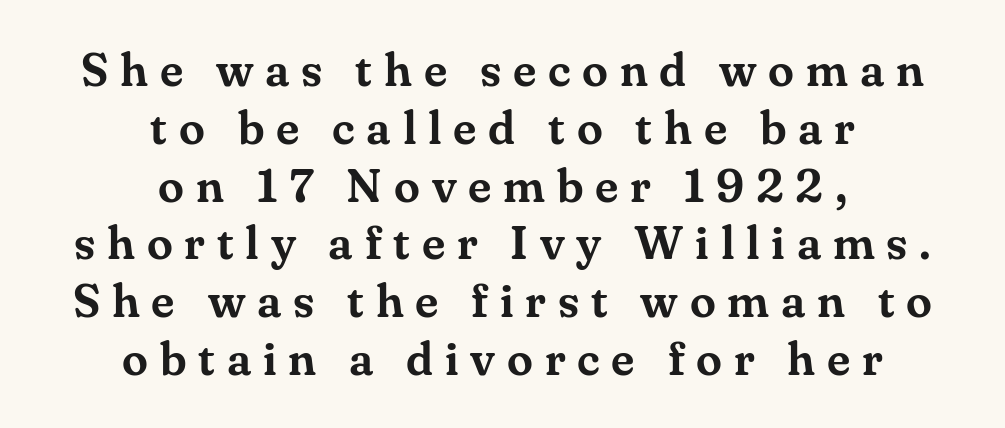
The lettering stays uniformly vertical, giving the passage a roman look. How are the letters spaced? Widely, with obvious added tracking. A typesetter would label this face a serif. Here the designer chose a conventional face with non-uniform glyph widths. A centered setting, common on invitations and titles, is used for this passage.
